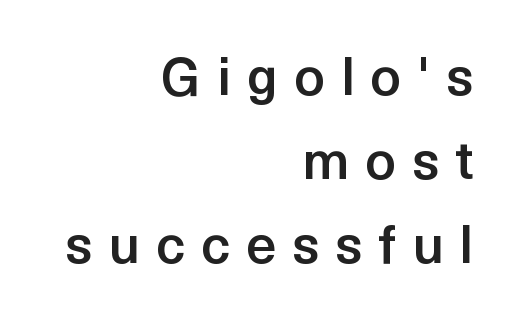
Quick note: underline off. The setting favours the right margin, as signatures and pull-quotes sometimes do. Weight: semibold (demi). Rows of type keep a routine distance in the vertical direction.
